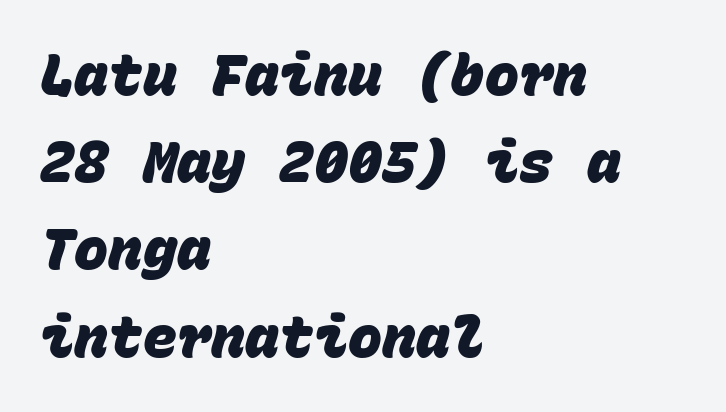
Rows of type keep a routine distance in the vertical direction. Examine the stroke ends and you'll find no serifs. Looks like terminal output: every glyph gets an equal slot. On the weight axis this lands at bold, roughly 700. The tracking reads as untouched default to a designer's eye.
